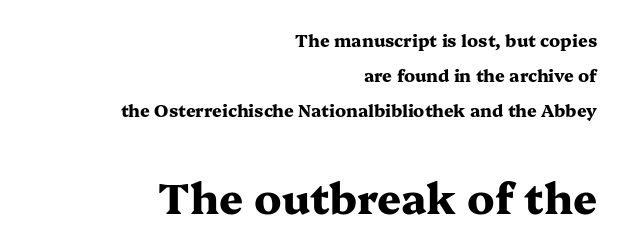
The emphasis by scale lands on block number two, below. This rendering features lettering with no underline. Here the designer chose a conventional face with non-uniform glyph widths. Each word holds together tightly as a unit, with standard inter-letter gaps.
